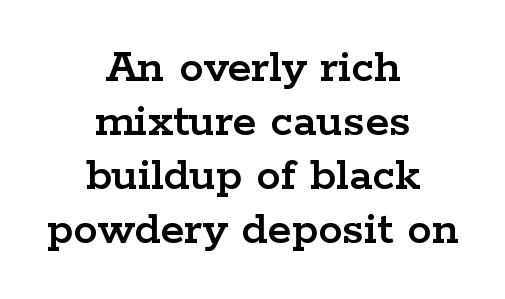
Q: Is the text italic (slanted)? A: No, it is upright.
Q: Is the typeface a serif or a sans-serif typeface? A: Serif.
Q: Is the text underlined? A: No.
Q: How is the paragraph aligned? A: Centered.
Q: Is the spacing between letters normal or unusually wide? A: Normal.
Q: Is the spacing between lines tight, normal or loose? A: Tight.
Q: Width (condensed, normal, or wide)? A: Wide.
Q: Stroke contrast? A: Low.
Q: x-height? A: Medium.
Q: Monospaced? A: No.
